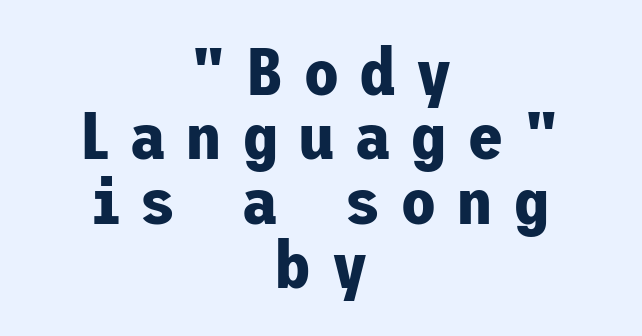
A typesetter would mark this as roman, not italic. Each row of text sits above clean, open space. Leading: reduced. You'd pick this weight for a headline — it's a proper bold. The line texture is sparse and dotted thanks to wide tracking. The glyphs in this specimen are sans serif.
